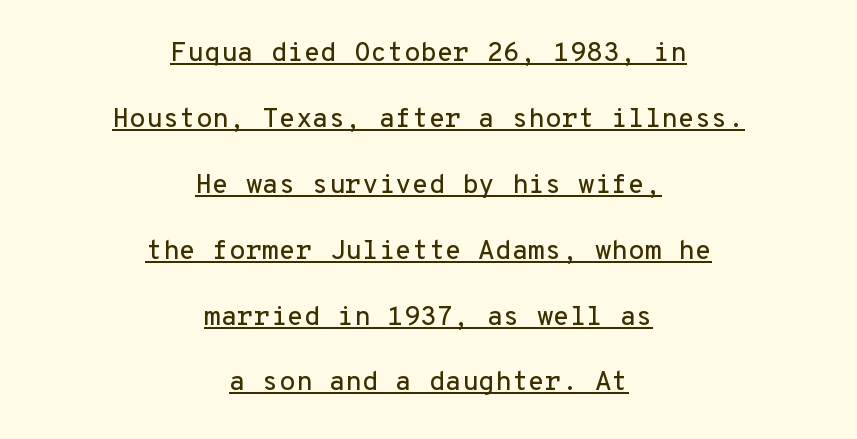
Reading down the column, the eye jumps a long way to each next line. In CSS terms this would be text-align: center. Posture: upright roman. Quick note: underline on. The line texture is even and compact thanks to regular tracking.
